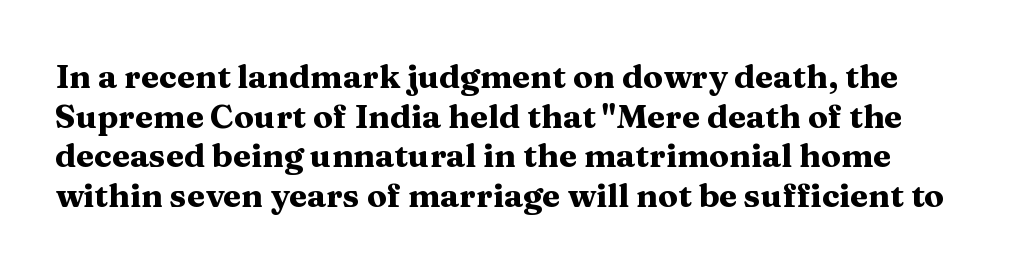
The face used here is rendered with its standard letterfit. Is this a fixed-width face? No — the glyphs have proportional, varying widths. The type family on display is of the serif kind. Type without underlining. Strokes here are thick enough to call this a true bold.
